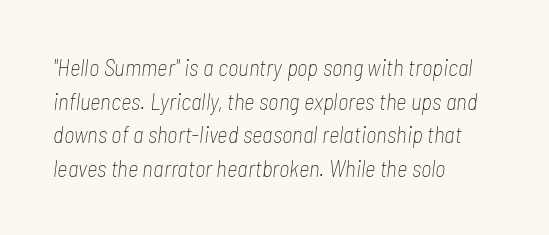
Nothing heavy about these letters — not bold at all. Nobody touched the tracking dial on this one. Does the lettering tilt? It does — this is italic. Summary of vertical rhythm: regular, with standard interline spacing. Visually the block forms a straight wall on the left and a jagged coastline on the right. Descenders are the only things crossing below the line.
